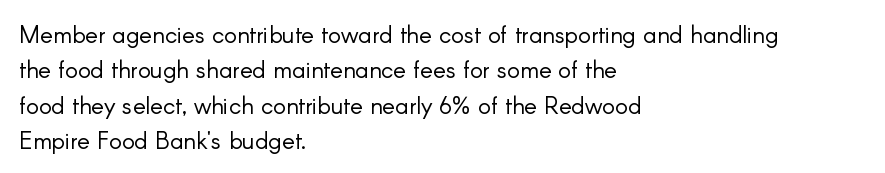
Q: Is the text bold? A: No.
Q: Is the text italic (slanted)? A: No, it is upright.
Q: Is the text underlined? A: No.
Q: How is the paragraph aligned? A: Left-aligned.
Q: Is the spacing between letters normal or unusually wide? A: Normal.
Q: Is the spacing between lines tight, normal or loose? A: Normal.
